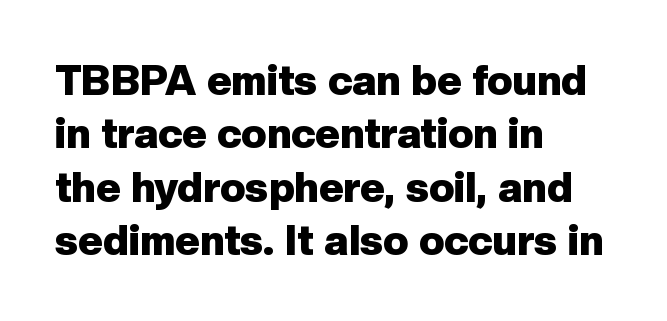
Caption: standard tracking, unaltered. Weight check: bold — yes, fully. Here the designer chose a conventional face with non-uniform glyph widths. Line beginnings align vertically; line endings do not. Notice how descenders clear the ascenders below comfortably — that's standard leading.
